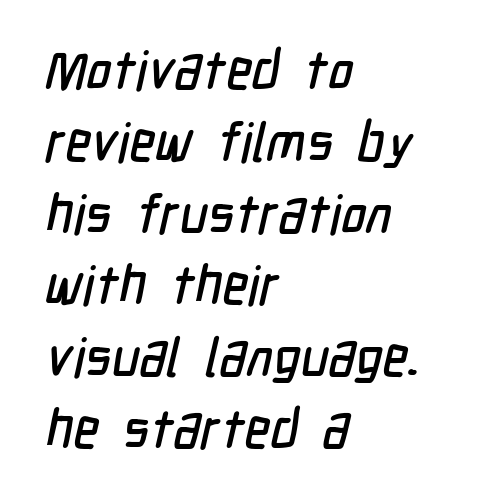
The image shows 54 px condensed sans-serif type; set left-aligned, normal line spacing (1.33x), normal letter spacing, not underlined; low stroke contrast and a medium x-height.
